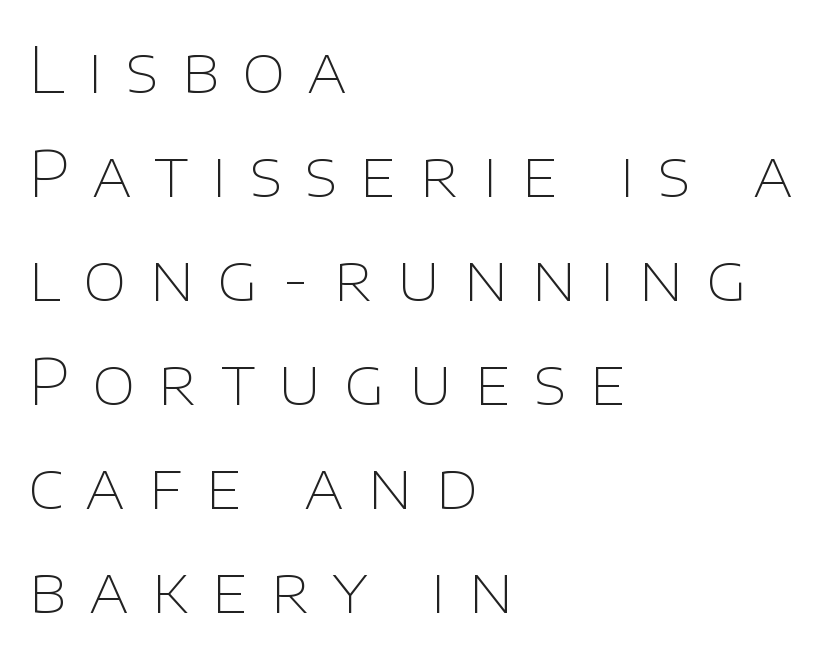
It's the straight-up-and-down kind of type. This sample has the flowing, uneven cadence of proportional lettering. A normal amount of white space separates one row of letters from the next. Here the glyphs are tracked loosely, breaking word shapes into spaced letters.
